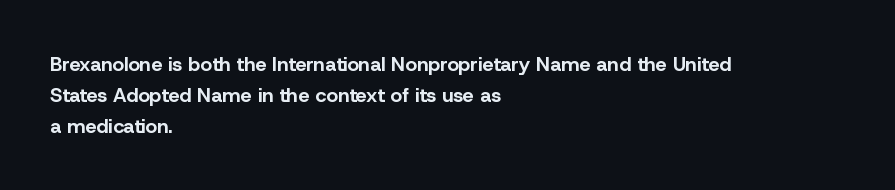
{"italic": "no", "bold": "yes", "underline": "no", "align": "left", "line_spacing": "normal", "line_spacing_ratio": 1.55, "letter_spacing": "normal", "letter_spacing_em": 0.0, "glyph_px": 20}
